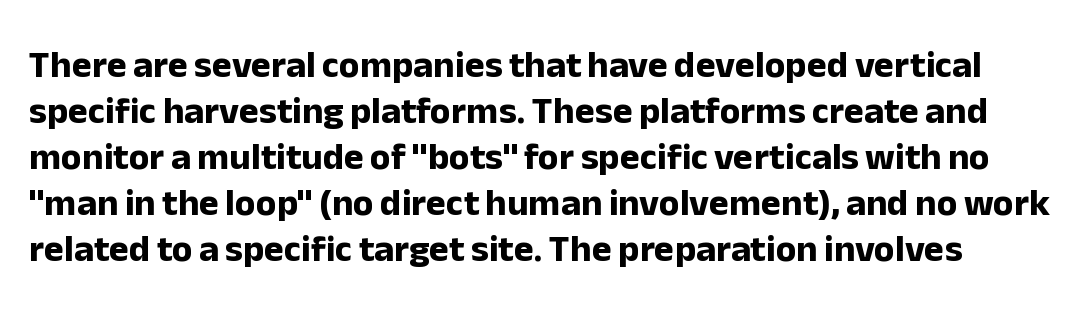
Typographically, this falls in the sans-serif category. This sample has the flowing, uneven cadence of proportional lettering. Every character sits straight up, as roman type does. Descenders hang freely into open space.
